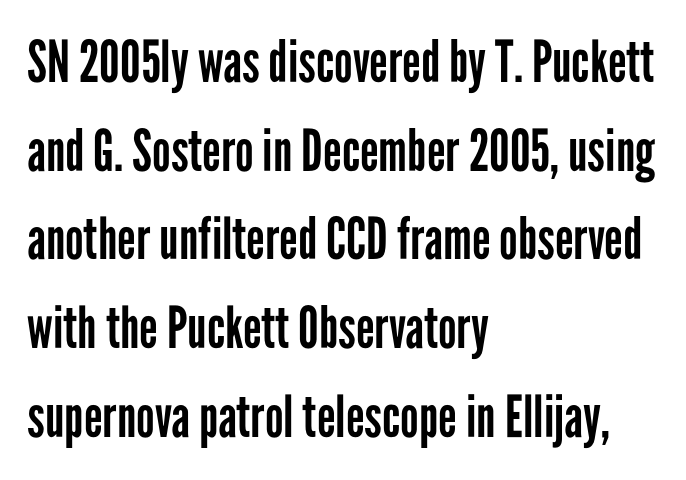
Q: Is the text bold? A: No.
Q: Is the text italic (slanted)? A: No, it is upright.
Q: Is the typeface a serif or a sans-serif typeface? A: Sans-serif.
Q: Is the text underlined? A: No.
Q: How is the paragraph aligned? A: Left-aligned.
Q: Is the spacing between letters normal or unusually wide? A: Normal.
Q: Is the spacing between lines tight, normal or loose? A: Normal.
Q: Width (condensed, normal, or wide)? A: Condensed.
Q: Stroke contrast? A: Low.
Q: x-height? A: Medium.
Q: Monospaced? A: No.
